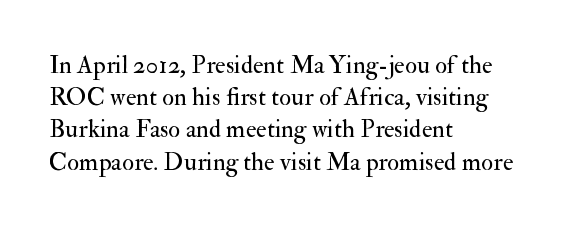
The image shows 25 px text type, upright; set left-aligned, normal line spacing (1.29x), normal letter spacing, not underlined.
